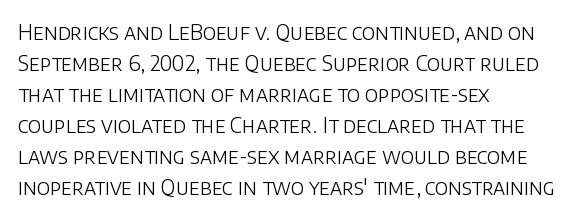
{"italic": "no", "bold": "no", "underline": "no", "align": "left", "line_spacing": "normal", "line_spacing_ratio": 1.48, "letter_spacing": "normal", "letter_spacing_em": 0.0, "glyph_px": 21}
